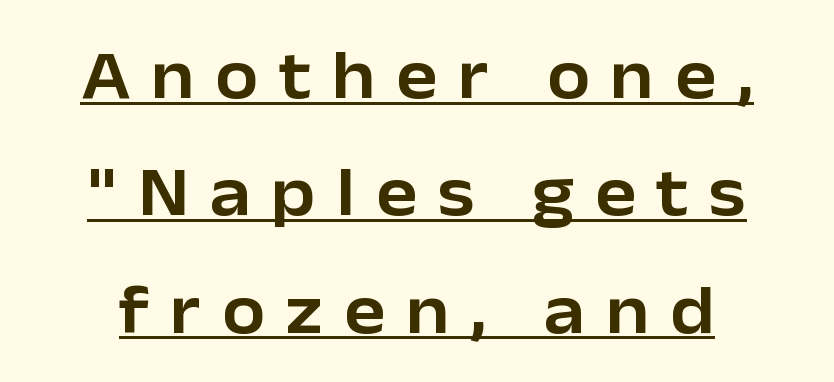
{"serif": "no", "italic": "no", "width": "normal", "stroke_contrast": "low", "x_height": "medium", "monospaced": "no", "underline": "yes", "line_spacing": "normal", "line_spacing_ratio": 1.7, "letter_spacing": "wide", "letter_spacing_em": 0.3, "glyph_px": 69}
